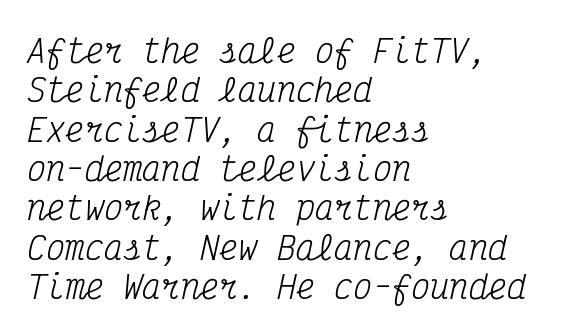
{"serif": "yes", "italic": "yes", "lean": "right", "slant_degrees": 12, "bold": "no", "weight": "regular", "width": "condensed", "stroke_contrast": "medium", "x_height": "medium", "monospaced": "yes", "underline": "no", "align": "left", "line_spacing_ratio": 1.23, "letter_spacing": "normal", "letter_spacing_em": 0.0, "glyph_px": 32}
